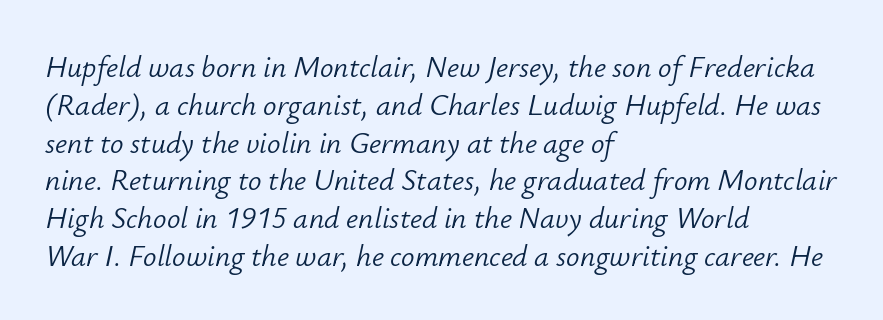
{"italic": "yes", "lean": "right", "slant_degrees": 12, "bold": "no", "weight": "light", "width": "normal", "stroke_contrast": "low", "x_height": "small", "monospaced": "no", "underline": "no", "align": "left", "line_spacing": "normal", "line_spacing_ratio": 1.26, "letter_spacing": "normal", "letter_spacing_em": 0.0, "glyph_px": 30}
